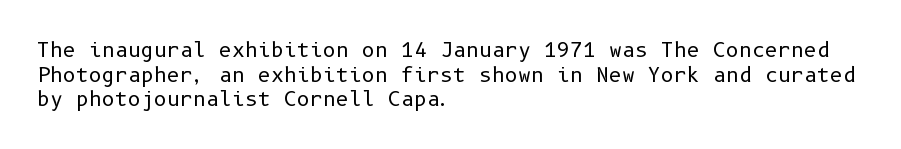
Casual observation: everything's shoved over to the left. This is not heavy type; no bold has been used. Italic? Not at all — the glyphs are vertical. The space beneath each line is pristine and unruled. No extra tracking has been applied to these lines.
